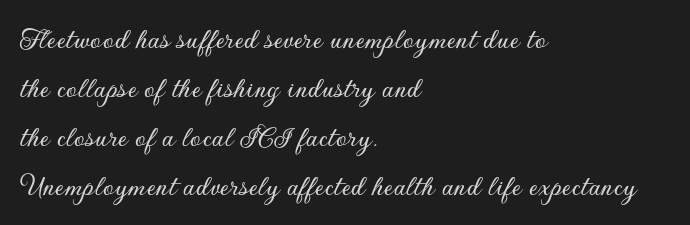
In terms of letterform style, serifs are entirely absent. Proportional: the letters do not fall into vertical columns. These lines keep a tight, regular rhythm from letter to letter. The leading is moderate, giving the passage an even texture.
